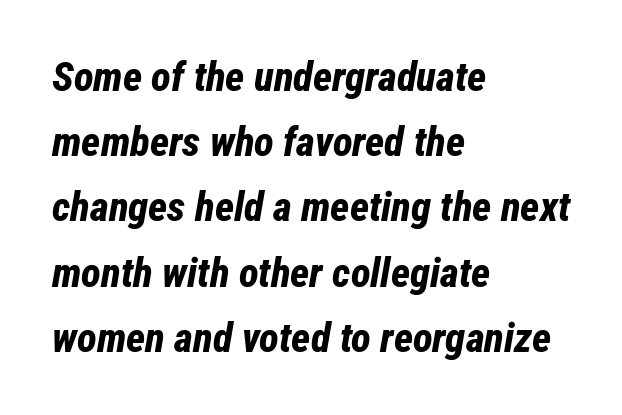
Reading down the column, the eye jumps a familiar distance to each next line. In CSS terms this would be text-align: left. Tracking value appears to be zero — textbook default spacing. The letters are bold, with thick, heavy strokes.
